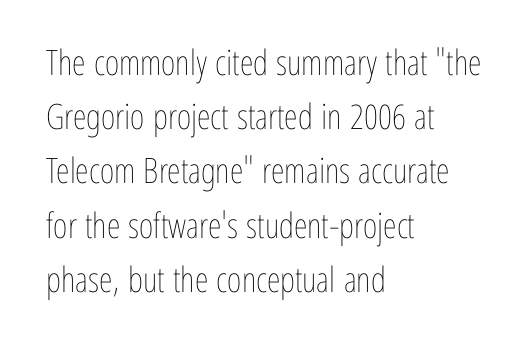
{"italic": "no", "bold": "no", "weight": "thin", "width": "condensed", "stroke_contrast": "low", "x_height": "medium", "monospaced": "no", "underline": "no", "align": "left", "line_spacing": "normal", "line_spacing_ratio": 1.55, "letter_spacing": "normal", "letter_spacing_em": 0.0, "glyph_px": 35}
